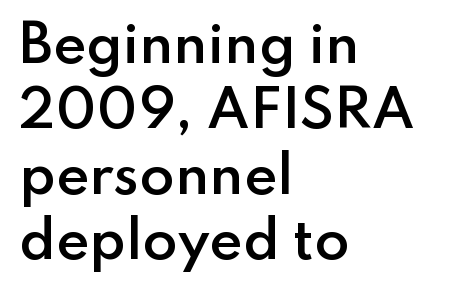
The image shows 51 px semibold sans-serif type, upright; set left-aligned, normal line spacing (1.28x), normal letter spacing, not underlined; low stroke contrast and a small x-height.
